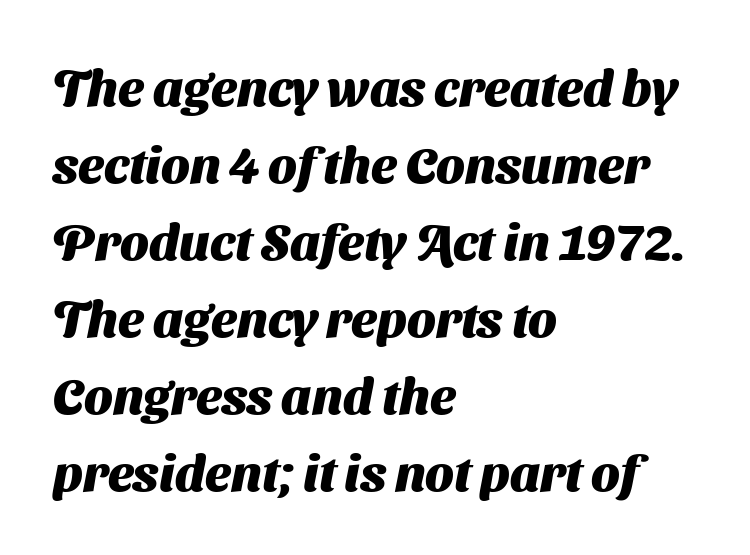
The image shows 51 px heavy sans-serif type; set left-aligned, normal line spacing (1.51x), normal letter spacing, not underlined; medium stroke contrast and a medium x-height.
